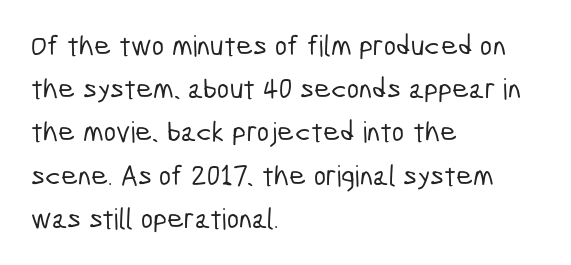
Horizontal alignment here is leftward, the default for most running prose. A typesetter would call this zero additional tracking. This is sans-serif lettering, the kind often seen on screens and signage. Evenly set lines give the paragraph a standard silhouette. The strip under each line holds only bare page.
